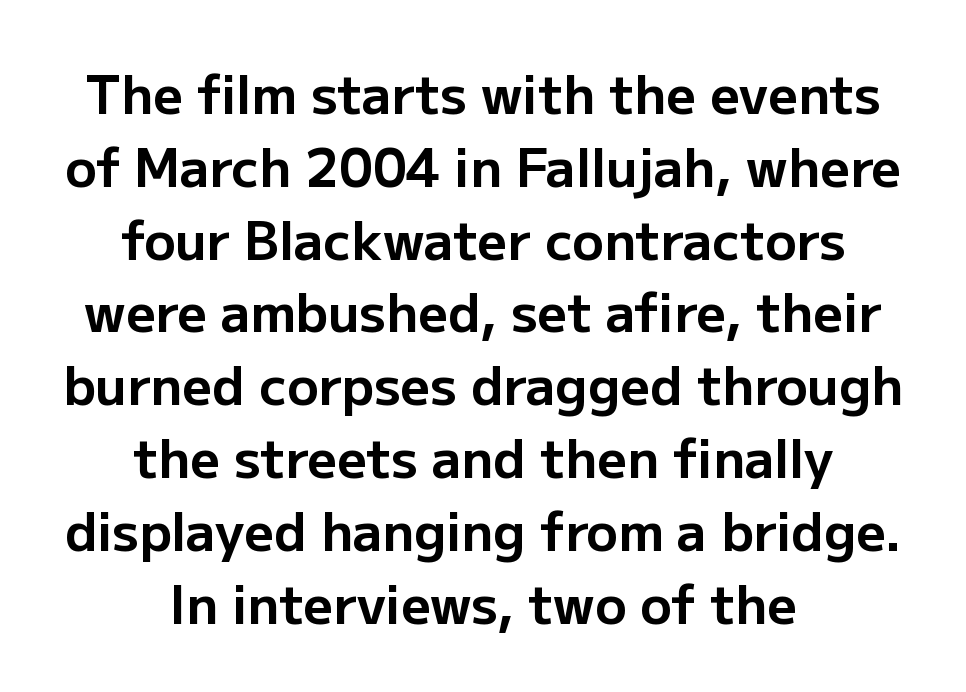
{"serif": "no", "italic": "no", "bold": "yes", "weight": "bold", "width": "normal", "stroke_contrast": "low", "x_height": "medium", "monospaced": "no", "underline": "no", "align": "center", "line_spacing": "normal", "line_spacing_ratio": 1.4, "letter_spacing": "normal", "letter_spacing_em": 0.0, "glyph_px": 52}
